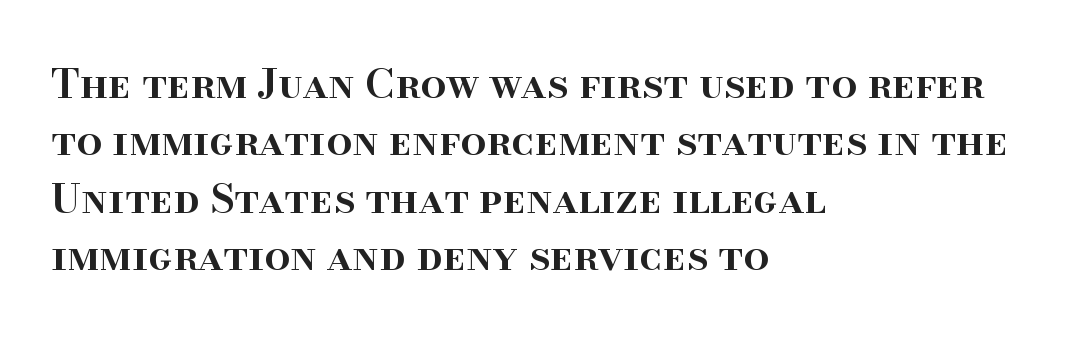
Q: Is the text bold? A: Semi-bold.
Q: Is the text italic (slanted)? A: No, it is upright.
Q: Is the typeface a serif or a sans-serif typeface? A: Serif.
Q: Is the text underlined? A: No.
Q: How is the paragraph aligned? A: Left-aligned.
Q: Is the spacing between letters normal or unusually wide? A: Normal.
Q: Is the spacing between lines tight, normal or loose? A: Normal.
Q: Width (condensed, normal, or wide)? A: Normal.
Q: Stroke contrast? A: High.
Q: x-height? A: Small.
Q: Monospaced? A: No.
